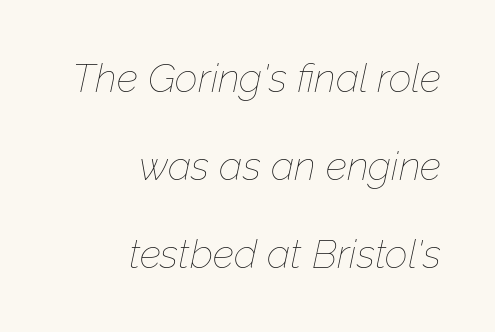
The image shows 40 px thin type, italic (leaning right); set right-aligned, loose line spacing (2.2x), normal letter spacing, not underlined; low stroke contrast and a medium x-height.
